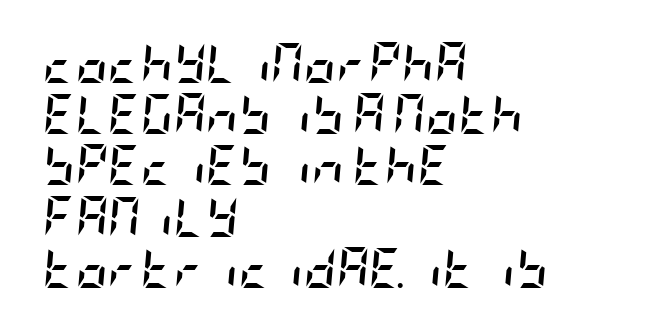
The passage shown is not underscored anywhere. Chunky letters — that's bold for sure. If you drew a ruler down the left edge, every line would touch it. Slant detected: the letters are inclined.
